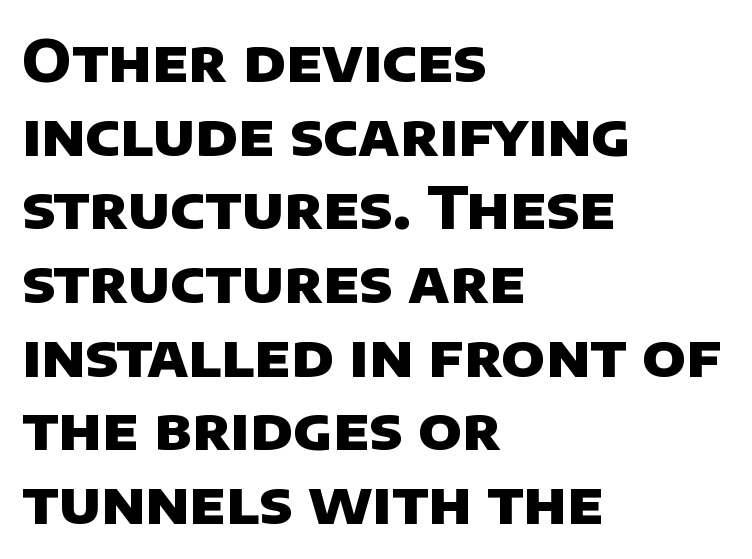
The image shows 58 px heavy sans-serif type; set left-aligned, normal line spacing (1.27x), normal letter spacing, not underlined; low stroke contrast and a large x-height.
